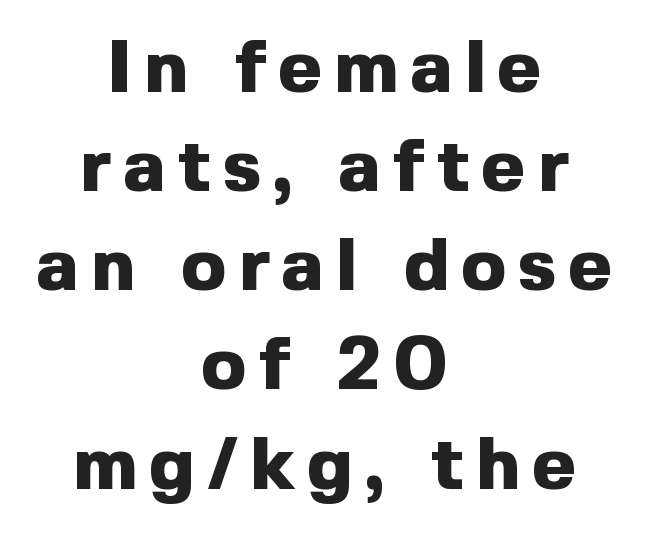
Q: Is the text bold? A: Yes.
Q: Is the text italic (slanted)? A: No, it is upright.
Q: Is the typeface a serif or a sans-serif typeface? A: Sans-serif.
Q: Is the text underlined? A: No.
Q: How is the paragraph aligned? A: Centered.
Q: Is the spacing between lines tight, normal or loose? A: Normal.
Q: Width (condensed, normal, or wide)? A: Normal.
Q: x-height? A: Medium.
Q: Monospaced? A: No.
